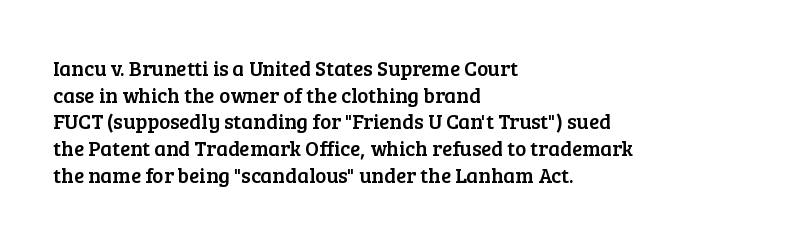
Q: Is the text italic (slanted)? A: No, it is upright.
Q: Is the text underlined? A: No.
Q: How is the paragraph aligned? A: Left-aligned.
Q: Is the spacing between letters normal or unusually wide? A: Normal.
Q: Is the spacing between lines tight, normal or loose? A: Normal.
